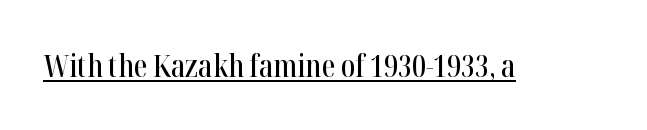
Q: Is the text italic (slanted)? A: No, it is upright.
Q: Is the typeface a serif or a sans-serif typeface? A: Serif.
Q: Is the text underlined? A: Yes.
Q: Is the spacing between letters normal or unusually wide? A: Normal.
Q: Width (condensed, normal, or wide)? A: Condensed.
Q: Stroke contrast? A: High.
Q: x-height? A: Medium.
Q: Monospaced? A: No.
